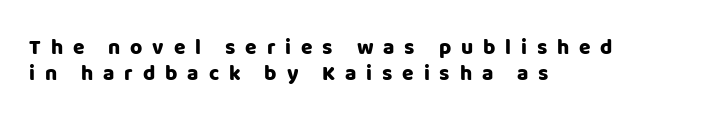
The image shows 21 px text type, upright; set left-aligned, line spacing 1.22x, unusually wide letter spacing (+0.47 em), not underlined.
